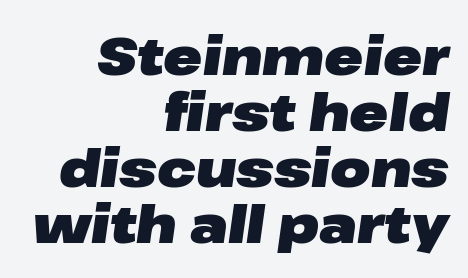
The image shows 52 px heavy, wide type, italic (leaning right); set right-aligned, tight line spacing (1.08x), normal letter spacing, not underlined; low stroke contrast and a medium x-height.
